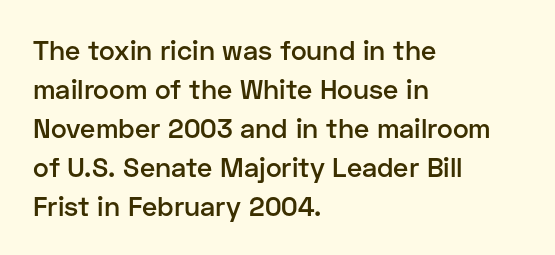
The image shows 27 px text type, upright; set left-aligned, normal line spacing (1.44x), normal letter spacing, not underlined.
